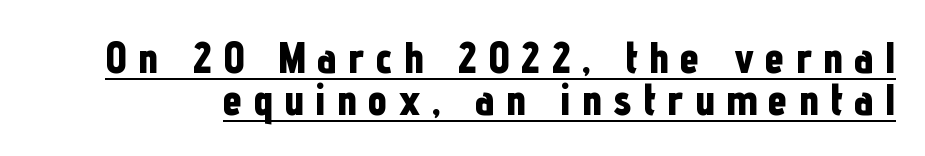
The image shows 44 px bold, condensed sans-serif type, upright; set tight line spacing (0.95x), unusually wide letter spacing (+0.25 em), underlined; low stroke contrast and a medium x-height.
